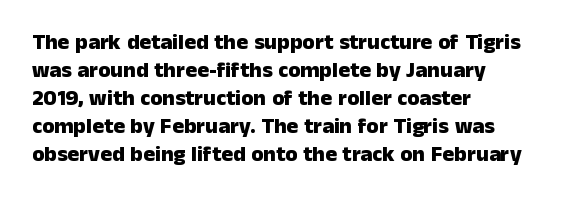
{"italic": "no", "bold": "yes", "underline": "no", "align": "left", "line_spacing": "normal", "line_spacing_ratio": 1.27, "letter_spacing": "normal", "letter_spacing_em": 0.0, "glyph_px": 22}
